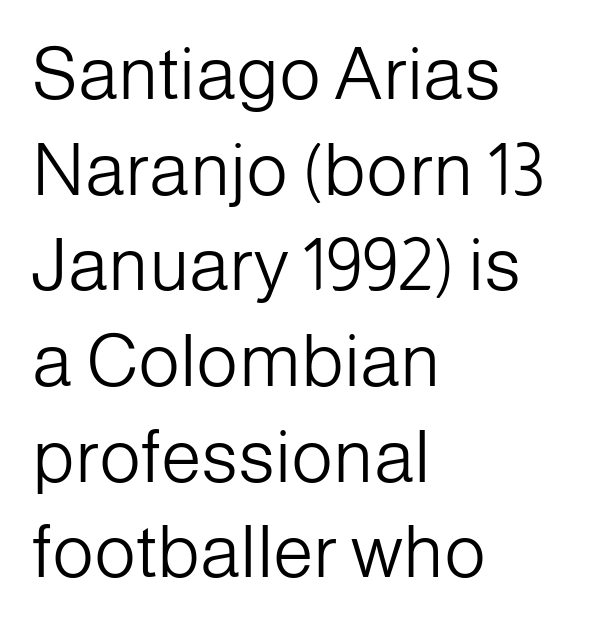
Q: Is the text bold? A: No.
Q: Is the text italic (slanted)? A: No, it is upright.
Q: Is the typeface a serif or a sans-serif typeface? A: Sans-serif.
Q: Is the text underlined? A: No.
Q: How is the paragraph aligned? A: Left-aligned.
Q: Is the spacing between letters normal or unusually wide? A: Normal.
Q: Is the spacing between lines tight, normal or loose? A: Normal.
Q: Width (condensed, normal, or wide)? A: Normal.
Q: Stroke contrast? A: Low.
Q: x-height? A: Medium.
Q: Monospaced? A: No.
